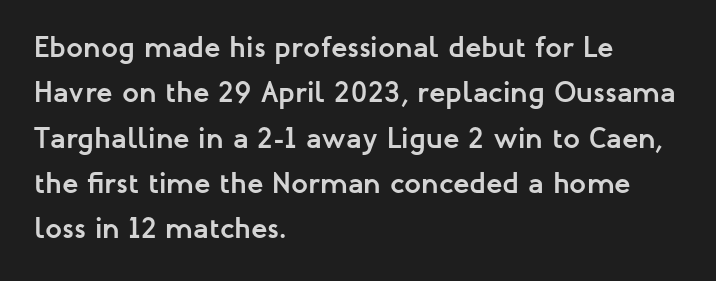
{"serif": "no", "italic": "no", "bold": "yes", "weight": "semibold", "width": "normal", "stroke_contrast": "low", "x_height": "medium", "monospaced": "no", "underline": "no", "align": "left", "line_spacing": "normal", "line_spacing_ratio": 1.51, "letter_spacing": "normal", "letter_spacing_em": 0.0, "glyph_px": 30}
